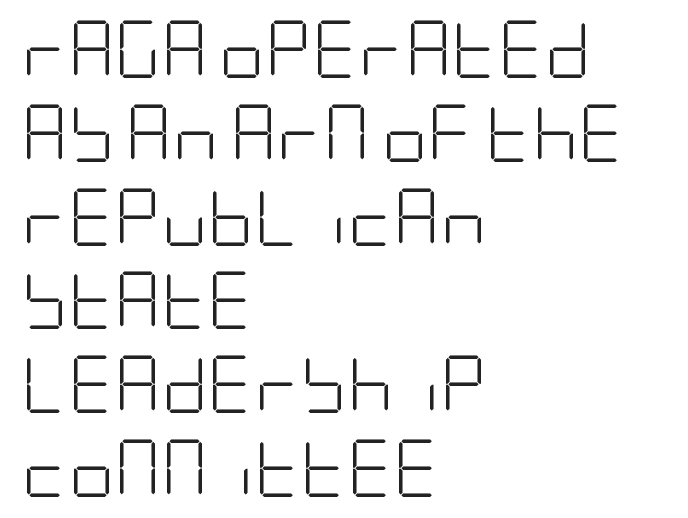
The image shows 57 px light, condensed sans-serif type, upright; set left-aligned, normal line spacing (1.47x), normal letter spacing, not underlined; low stroke contrast and a large x-height.
